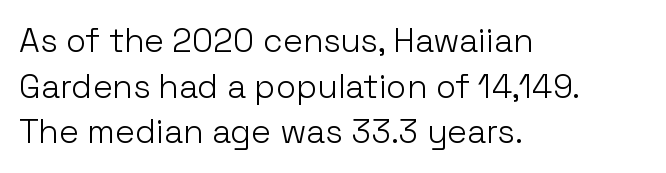
The image shows 33 px light sans-serif type, upright; set left-aligned, normal line spacing (1.38x), normal letter spacing, not underlined; low stroke contrast and a medium x-height.
